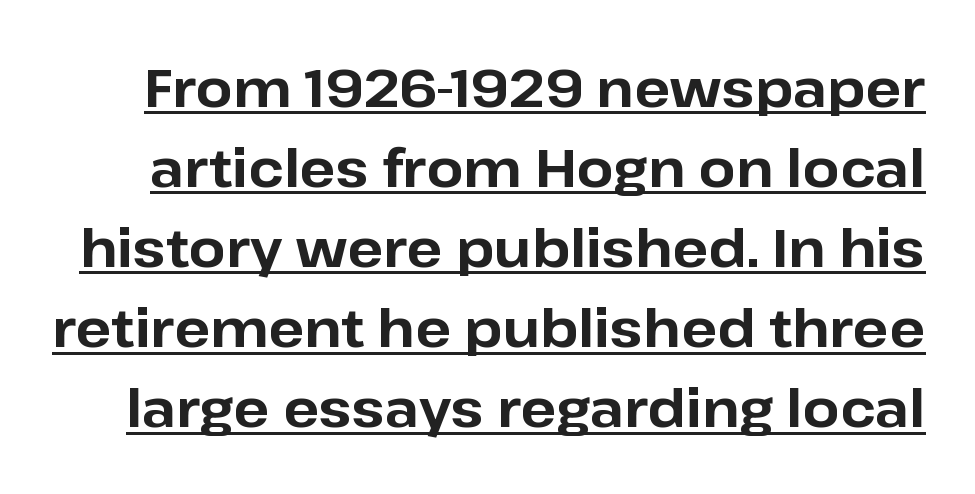
The passage shown has conventional tracking throughout. Quick note: interline space is typical. The letters stand straight up with perfectly vertical stems. Glance below the letters and you will spot a drawn line. The letters carry no serifs — their stems end cleanly without finishing strokes. Think of a printed novel: that variable character pitch is what you see here.
